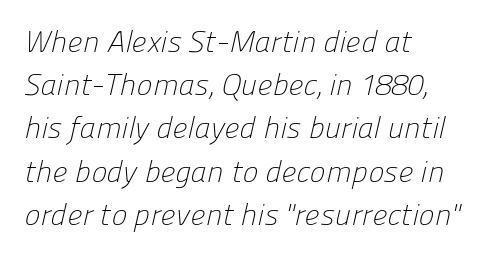
Q: Is the text bold? A: No.
Q: Is the typeface a serif or a sans-serif typeface? A: Sans-serif.
Q: Is the text underlined? A: No.
Q: How is the paragraph aligned? A: Left-aligned.
Q: Is the spacing between letters normal or unusually wide? A: Normal.
Q: Is the spacing between lines tight, normal or loose? A: Normal.
Q: Width (condensed, normal, or wide)? A: Normal.
Q: Stroke contrast? A: Low.
Q: x-height? A: Medium.
Q: Monospaced? A: No.
